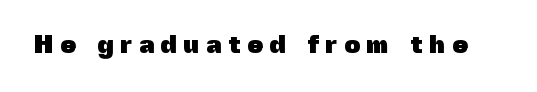
Q: Is the text bold? A: Yes.
Q: Is the text italic (slanted)? A: No, it is upright.
Q: Is the text underlined? A: No.
Q: Is the spacing between letters normal or unusually wide? A: Unusually wide.
